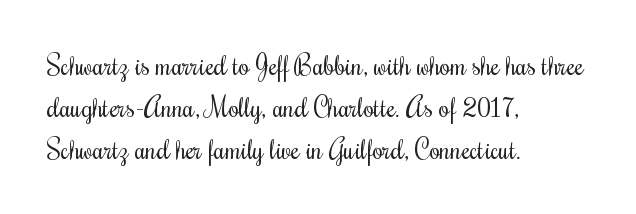
The image shows 27 px text type; set left-aligned, normal line spacing (1.56x), normal letter spacing, not underlined.
